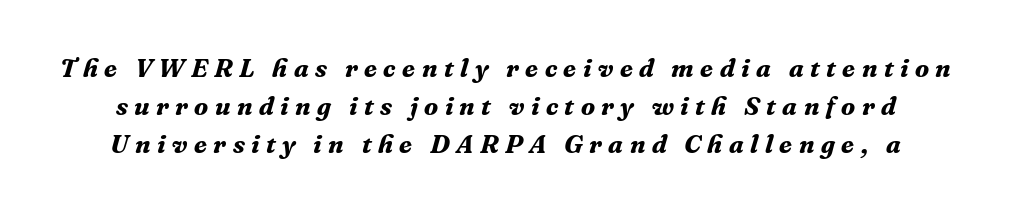
The characters look thick and weighty, a clear bold. Tracking value appears strongly positive — letters spread wide. The specimen omits any rule beneath the text block's lines. These lines sit exactly where default settings would place them. The font's italic variant was chosen for this text.
